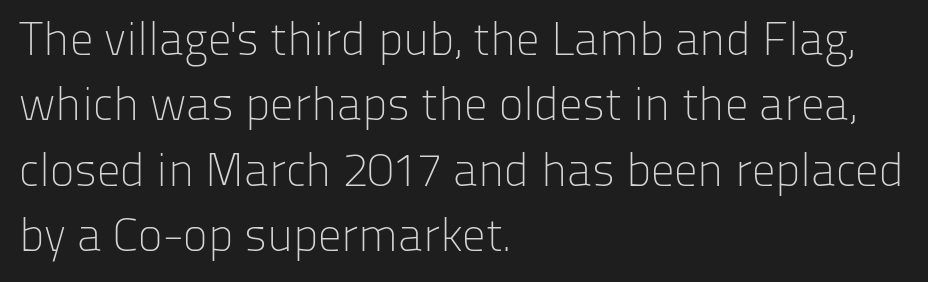
No word sits above an underline. The letters advance in unequal steps, a hallmark of proportional type. You can tell it's not italic because the verticals are truly vertical. No extra ink here — the face is not bold. Short and long lines alike share a common starting point at left. Leading: standard.
